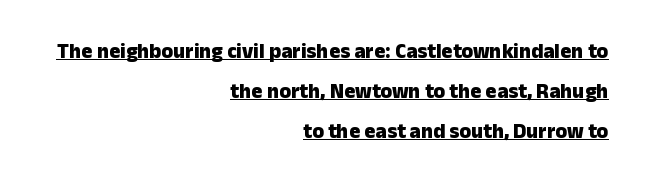
Q: Is the text bold? A: Yes.
Q: Is the text italic (slanted)? A: No, it is upright.
Q: Is the text underlined? A: Yes.
Q: How is the paragraph aligned? A: Right-aligned.
Q: Is the spacing between letters normal or unusually wide? A: Normal.
Q: Is the spacing between lines tight, normal or loose? A: Loose.
